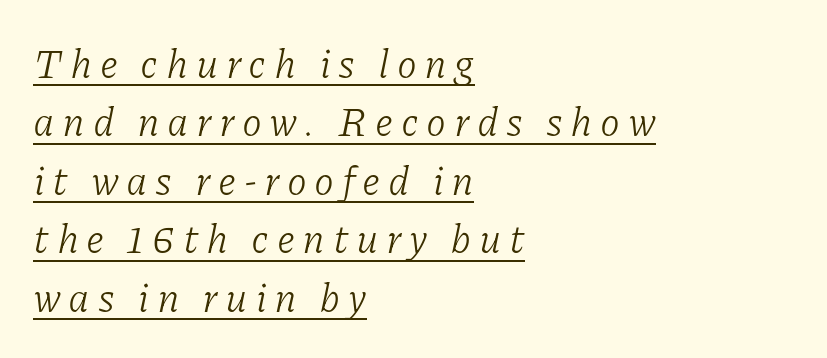
Horizontal bands of white between lines are of average thickness. A serif font was chosen for this passage. One-word summary of the alignment: left. Students, observe the line beneath the letters — that is underlining. You could not count columns in this text — the font is proportionally spaced.
